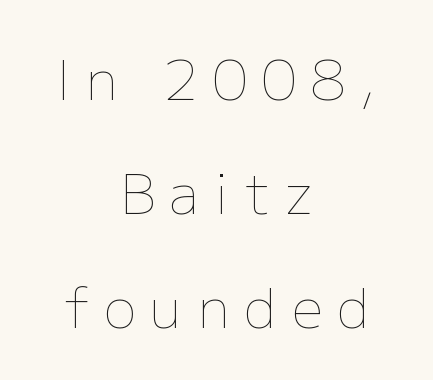
The image shows 55 px thin type, upright; set centered, loose line spacing (2.07x), unusually wide letter spacing (+0.27 em), not underlined; low stroke contrast and a medium x-height.
